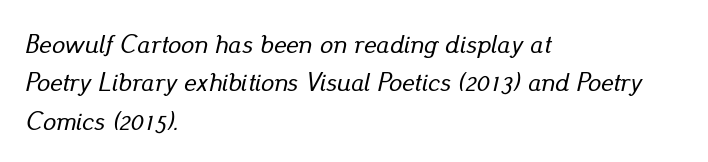
Q: Is the text italic (slanted)? A: Yes, it leans right by about 13 degrees.
Q: Is the text underlined? A: No.
Q: How is the paragraph aligned? A: Left-aligned.
Q: Is the spacing between letters normal or unusually wide? A: Normal.
Q: Is the spacing between lines tight, normal or loose? A: Normal.
